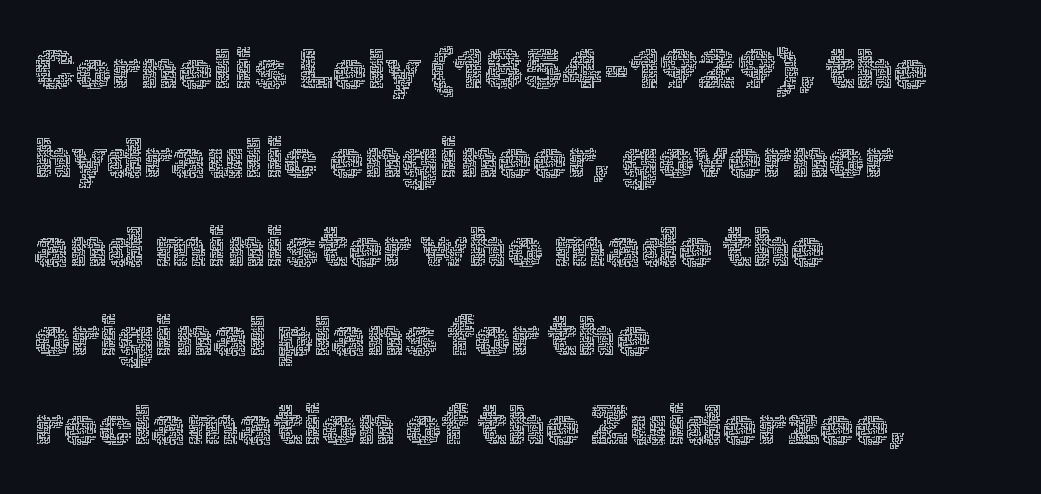
{"italic": "no", "bold": "no", "weight": "thin", "width": "normal", "x_height": "medium", "monospaced": "no", "underline": "no", "align": "left", "line_spacing": "normal", "line_spacing_ratio": 1.59, "letter_spacing": "normal", "letter_spacing_em": 0.0, "glyph_px": 56}
